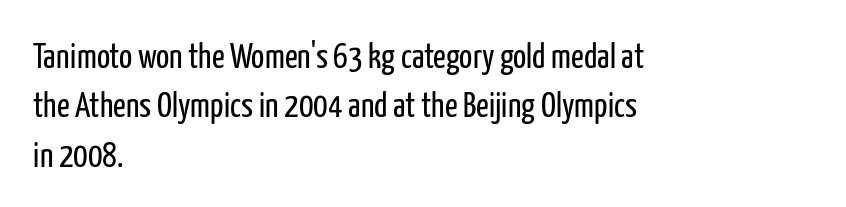
{"serif": "no", "italic": "no", "bold": "no", "weight": "regular", "width": "condensed", "stroke_contrast": "low", "x_height": "medium", "monospaced": "no", "underline": "no", "align": "left", "line_spacing": "normal", "line_spacing_ratio": 1.41, "letter_spacing": "normal", "letter_spacing_em": 0.0, "glyph_px": 35}
